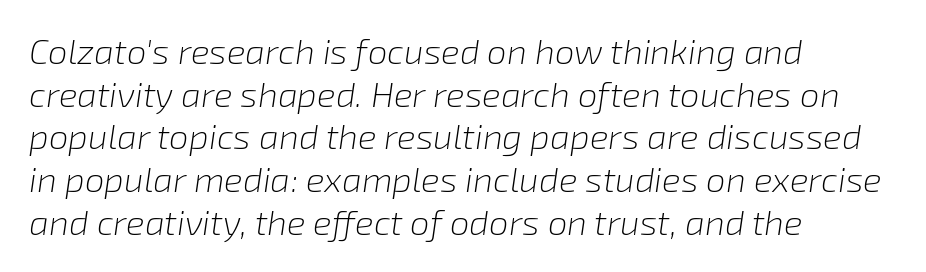
Q: Is the text bold? A: No.
Q: Is the text italic (slanted)? A: Yes, it leans right by about 8 degrees.
Q: Is the text underlined? A: No.
Q: How is the paragraph aligned? A: Left-aligned.
Q: Is the spacing between letters normal or unusually wide? A: Normal.
Q: Width (condensed, normal, or wide)? A: Normal.
Q: Stroke contrast? A: Low.
Q: x-height? A: Medium.
Q: Monospaced? A: No.
